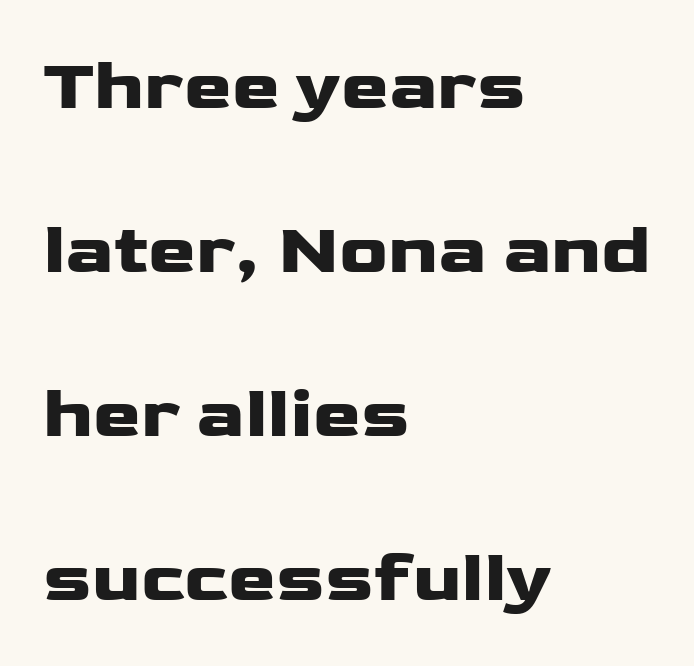
{"serif": "no", "italic": "no", "bold": "yes", "weight": "heavy", "width": "wide", "stroke_contrast": "low", "x_height": "medium", "monospaced": "no", "underline": "no", "align": "left", "line_spacing": "loose", "line_spacing_ratio": 2.28, "letter_spacing": "normal", "letter_spacing_em": 0.0, "glyph_px": 72}
